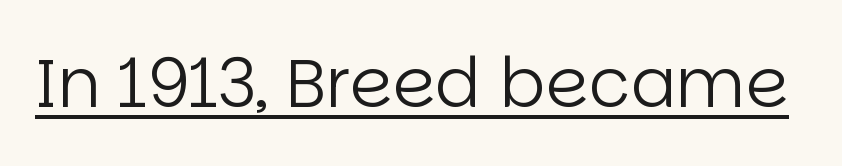
{"serif": "no", "italic": "no", "bold": "no", "weight": "regular", "width": "normal", "stroke_contrast": "low", "x_height": "large", "monospaced": "no", "underline": "yes", "letter_spacing": "normal", "letter_spacing_em": 0.0, "glyph_px": 68}
